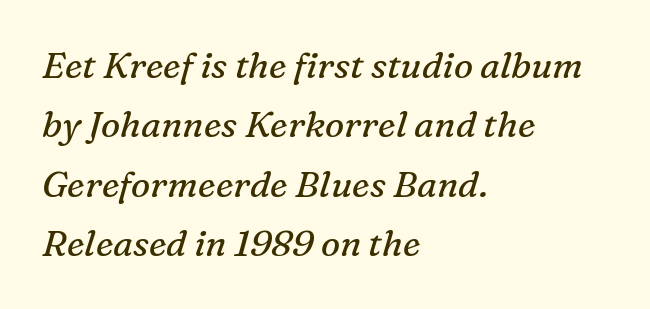
Q: Is the text bold? A: No.
Q: Is the text italic (slanted)? A: Yes, it leans right by about 16 degrees.
Q: Is the typeface a serif or a sans-serif typeface? A: Serif.
Q: Is the text underlined? A: No.
Q: How is the paragraph aligned? A: Left-aligned.
Q: Is the spacing between letters normal or unusually wide? A: Normal.
Q: Is the spacing between lines tight, normal or loose? A: Normal.
Q: Width (condensed, normal, or wide)? A: Normal.
Q: Stroke contrast? A: Medium.
Q: x-height? A: Medium.
Q: Monospaced? A: No.
